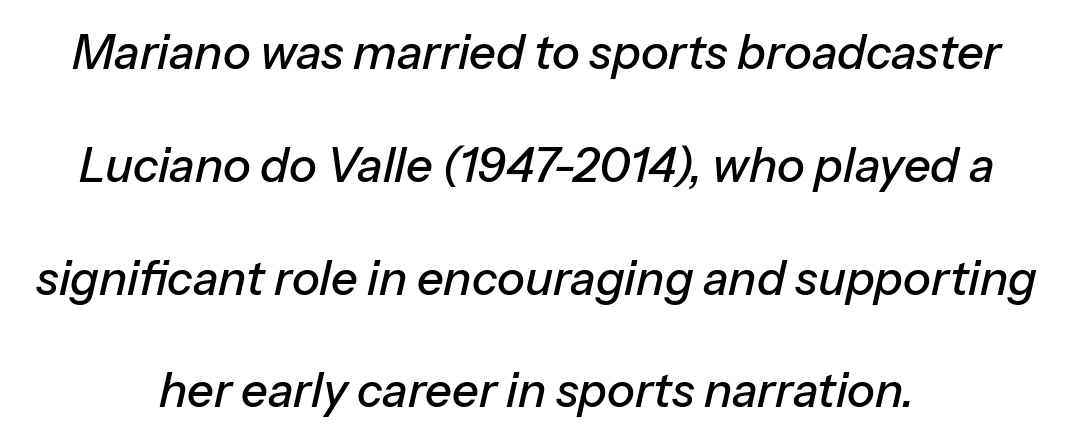
The image shows 47 px text type, italic (leaning right); set centered, loose line spacing (2.4x), normal letter spacing, not underlined; low stroke contrast and a medium x-height.
